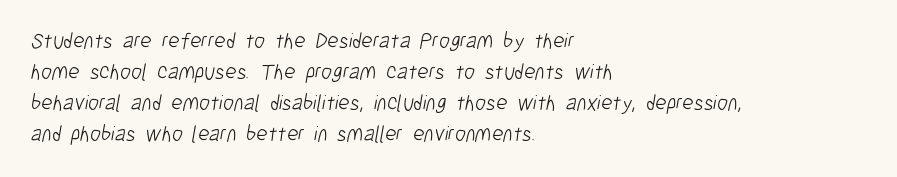
No word sits above an underline. Words appear dense and cohesive because spacing is normal. The ragged edge is on the right, which tells us the setting is flush left. If you measured baseline to baseline, you'd find a middling distance.
